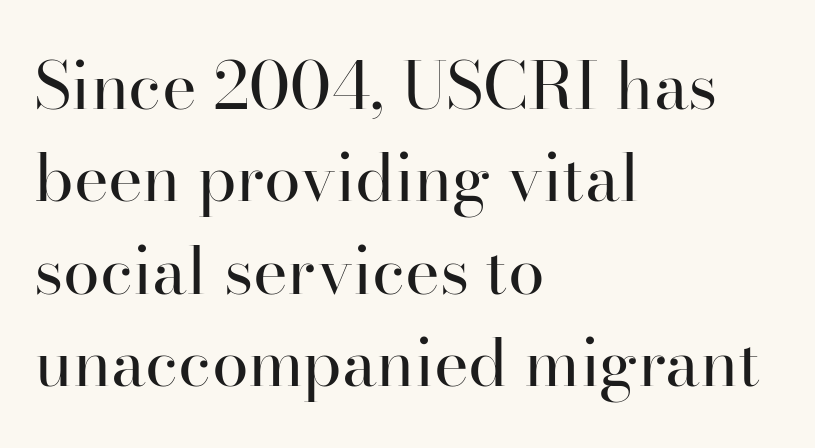
The image shows 66 px regular-weight serif type, upright; set left-aligned, normal line spacing (1.4x), normal letter spacing, not underlined; high stroke contrast and a small x-height.
